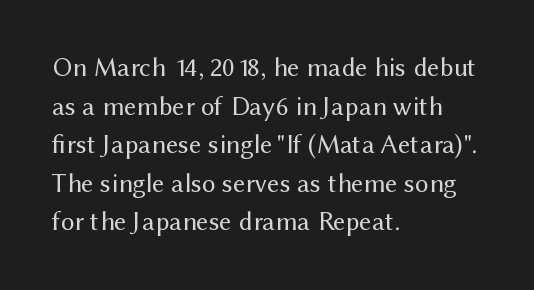
The image shows 27 px text type, upright; set left-aligned, normal line spacing (1.43x), normal letter spacing, not underlined.
